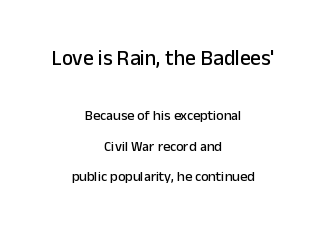
{"italic": "no", "underline": "no", "align": "center", "line_spacing": "loose", "line_spacing_ratio": 2.17, "letter_spacing": "normal", "letter_spacing_em": 0.0, "larger_block": "first", "size_ratio": 1.5, "glyph_px": 21}
